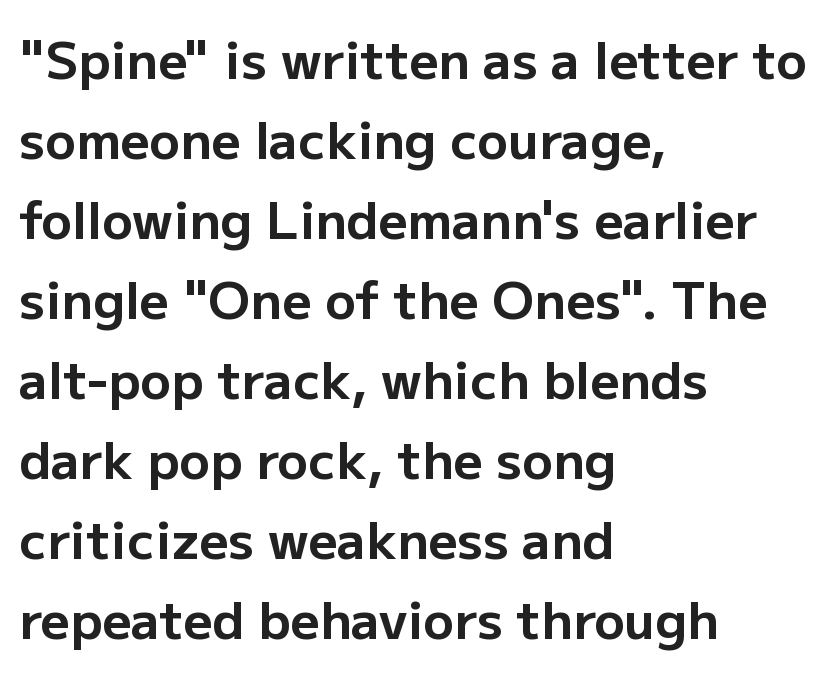
{"serif": "no", "italic": "no", "bold": "yes", "weight": "bold", "width": "normal", "stroke_contrast": "low", "x_height": "medium", "monospaced": "no", "underline": "no", "align": "left", "line_spacing": "normal", "line_spacing_ratio": 1.57, "letter_spacing": "normal", "letter_spacing_em": 0.0, "glyph_px": 51}
